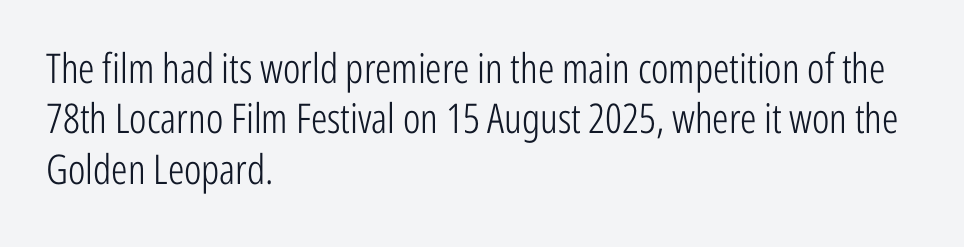
Q: Is the text bold? A: No.
Q: Is the text italic (slanted)? A: No, it is upright.
Q: Is the typeface a serif or a sans-serif typeface? A: Sans-serif.
Q: Is the text underlined? A: No.
Q: How is the paragraph aligned? A: Left-aligned.
Q: Is the spacing between letters normal or unusually wide? A: Normal.
Q: Width (condensed, normal, or wide)? A: Condensed.
Q: Stroke contrast? A: Low.
Q: x-height? A: Medium.
Q: Monospaced? A: No.
